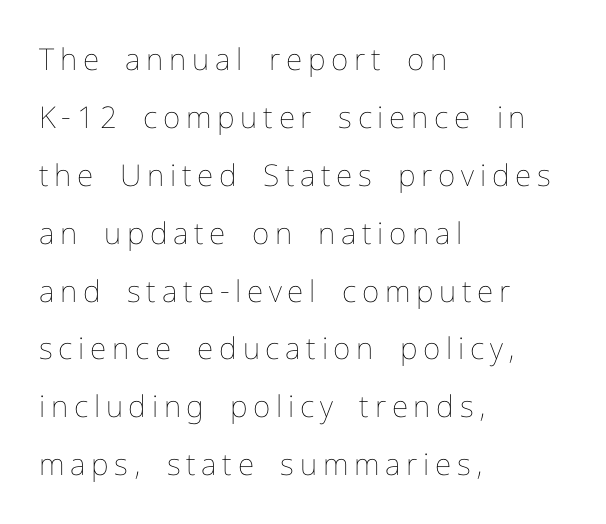
{"italic": "no", "bold": "no", "weight": "thin", "width": "normal", "stroke_contrast": "low", "x_height": "medium", "monospaced": "no", "underline": "no", "align": "left", "line_spacing": "loose", "line_spacing_ratio": 1.93, "glyph_px": 30}
